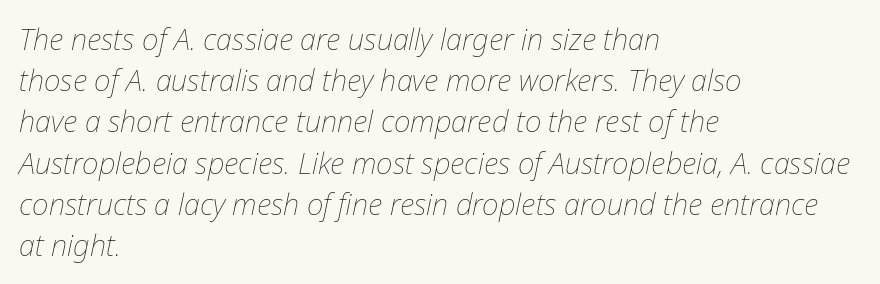
No extra tracking has been applied to these lines. What's the leading like? Ordinary, nothing unusual. Vertical stems look standard width or narrower in stroke. The strip under each line holds only bare page.
